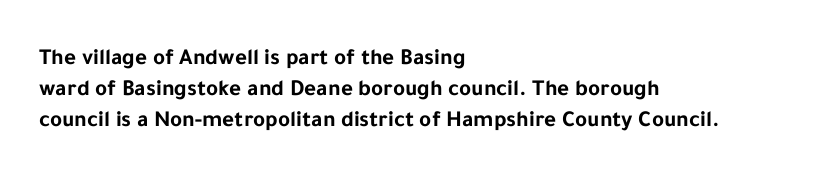
{"italic": "no", "bold": "yes", "underline": "no", "align": "left", "line_spacing": "normal", "line_spacing_ratio": 1.35, "letter_spacing": "normal", "letter_spacing_em": 0.0, "glyph_px": 23}
